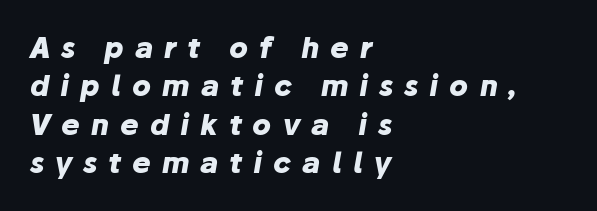
{"italic": "yes", "lean": "right", "slant_degrees": 10, "bold": "yes", "weight": "heavy", "width": "normal", "stroke_contrast": "low", "x_height": "medium", "monospaced": "no", "underline": "no", "align": "left", "line_spacing": "normal", "line_spacing_ratio": 1.37, "letter_spacing": "wide", "letter_spacing_em": 0.39, "glyph_px": 28}
